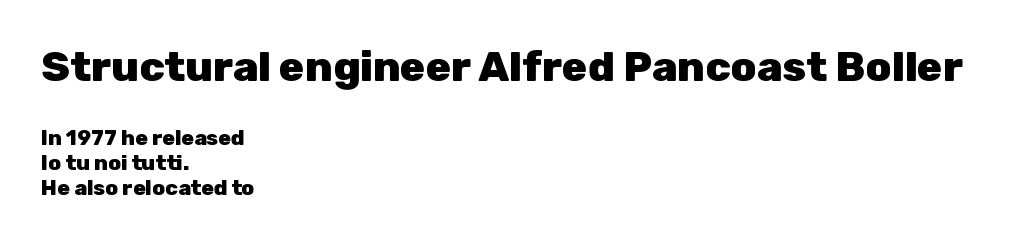
{"serif": "no", "italic": "no", "bold": "yes", "weight": "heavy", "width": "normal", "stroke_contrast": "low", "x_height": "medium", "monospaced": "no", "underline": "no", "align": "left", "line_spacing_ratio": 1.2, "letter_spacing": "normal", "letter_spacing_em": 0.0, "larger_block": "first", "size_ratio": 2.0, "glyph_px": 42}
